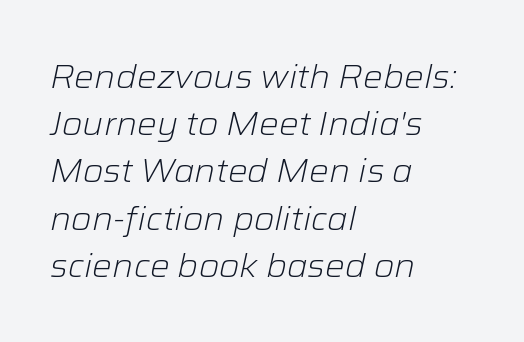
{"italic": "yes", "lean": "right", "slant_degrees": 12, "bold": "no", "weight": "light", "width": "normal", "stroke_contrast": "low", "x_height": "medium", "monospaced": "no", "underline": "no", "align": "left", "line_spacing": "normal", "line_spacing_ratio": 1.43, "letter_spacing": "normal", "letter_spacing_em": 0.0, "glyph_px": 33}
